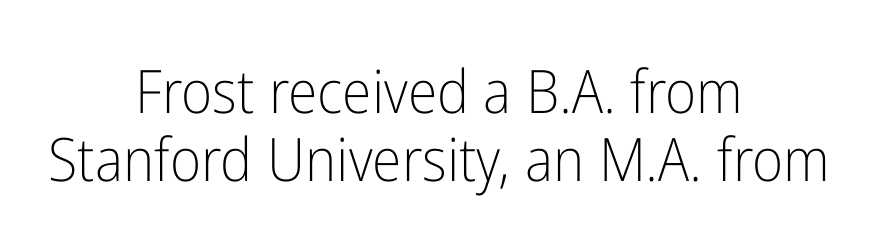
The image shows 60 px light, condensed sans-serif type, upright; set centered, tight line spacing (1.14x), normal letter spacing, not underlined; low stroke contrast and a medium x-height.
